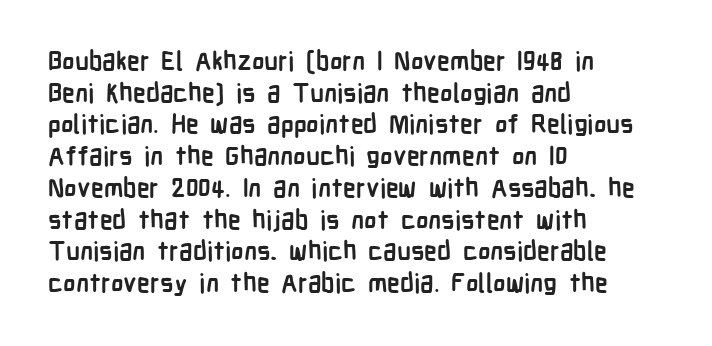
The image shows 26 px bold type, upright; set left-aligned, line spacing 1.22x, normal letter spacing, not underlined.
